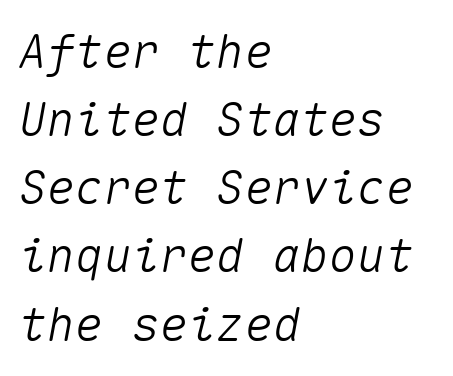
The font's italic variant was chosen for this text. The rendering uses a moderate line-height, typical for paragraphs. The horizontal fit of the characters is conventional and even. You could count columns in this text — the font is strictly monospaced. Has an underline been added? It has not. Layout note: lines flush left.
